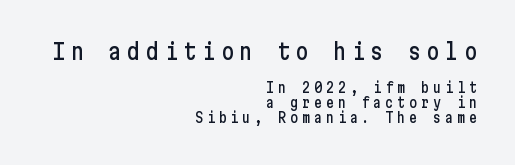
Horizontal bands of white between lines are thin slivers. When letters stand straight like this, we call the style roman or upright. Caption: multi-line text, flush right, ragged left. Just letters on the line, the space beneath them empty.
